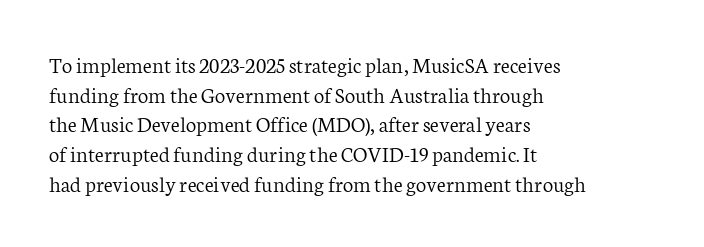
The lines sit at an ordinary, default distance from one another. The rag falls on the right side of this text block. The characters are drawn with everyday or finer stroke widths. Descender tails drop into unmarked territory.
